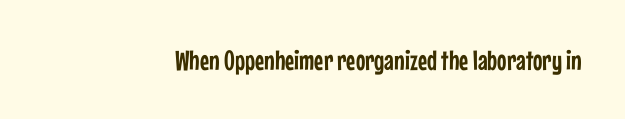
{"serif": "no", "italic": "no", "width": "condensed", "stroke_contrast": "low", "x_height": "medium", "monospaced": "no", "underline": "no", "letter_spacing": "normal", "letter_spacing_em": 0.0, "glyph_px": 28}
